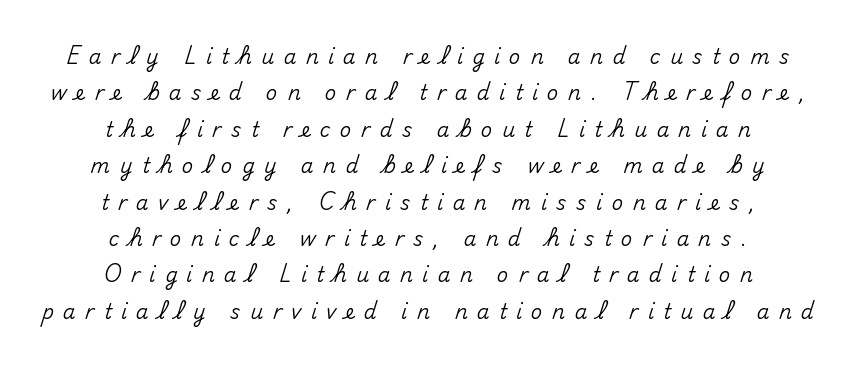
{"underline": "no", "align": "center", "line_spacing_ratio": 1.82, "letter_spacing": "wide", "letter_spacing_em": 0.47, "glyph_px": 20}
